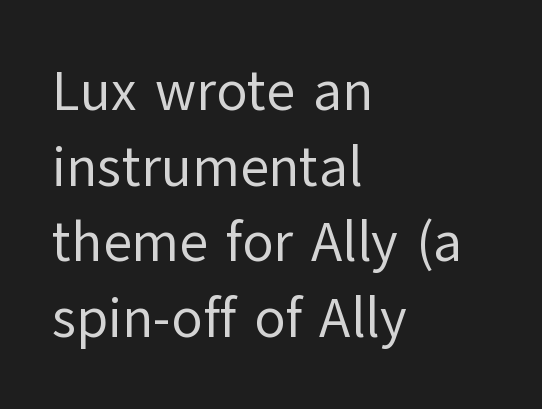
{"serif": "no", "italic": "no", "bold": "no", "weight": "regular", "width": "normal", "stroke_contrast": "low", "x_height": "medium", "monospaced": "no", "underline": "no", "align": "left", "line_spacing": "normal", "line_spacing_ratio": 1.35, "letter_spacing": "normal", "letter_spacing_em": 0.0, "glyph_px": 56}
